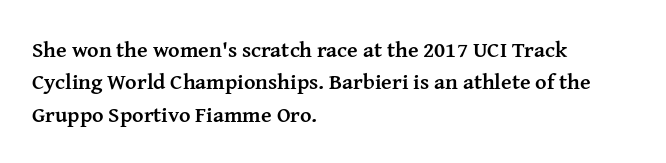
Q: Is the text bold? A: Yes.
Q: Is the text italic (slanted)? A: No, it is upright.
Q: Is the text underlined? A: No.
Q: How is the paragraph aligned? A: Left-aligned.
Q: Is the spacing between letters normal or unusually wide? A: Normal.
Q: Is the spacing between lines tight, normal or loose? A: Normal.
